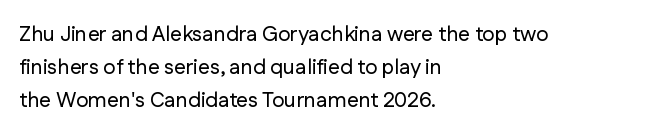
The tracking reads as untouched default to a designer's eye. Anything drawn beneath the words? Only blank space. Leading: standard. The lettering holds an erect, upright posture throughout.
